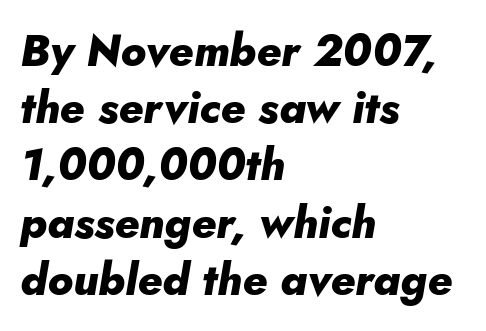
The image shows 44 px heavy type, italic (leaning right); set left-aligned, normal line spacing (1.3x), normal letter spacing, not underlined; low stroke contrast and a small x-height.
